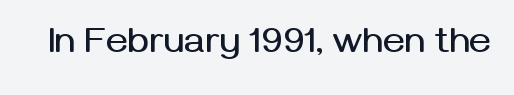
The image shows 37 px sans-serif type, upright; set normal letter spacing, not underlined; medium stroke contrast and a medium x-height.
